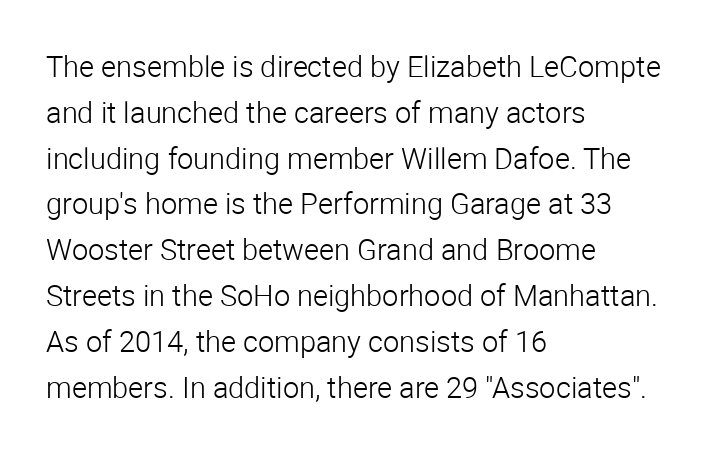
A typesetter would call this proportional, since set widths differ per character. This sample keeps an unexceptional amount of space between lines. The face used here is rendered with its standard letterfit. Where is the straight margin? On the left. The typeface chosen for these lines omits serifs. Unbolded letterforms with no extra heft.
